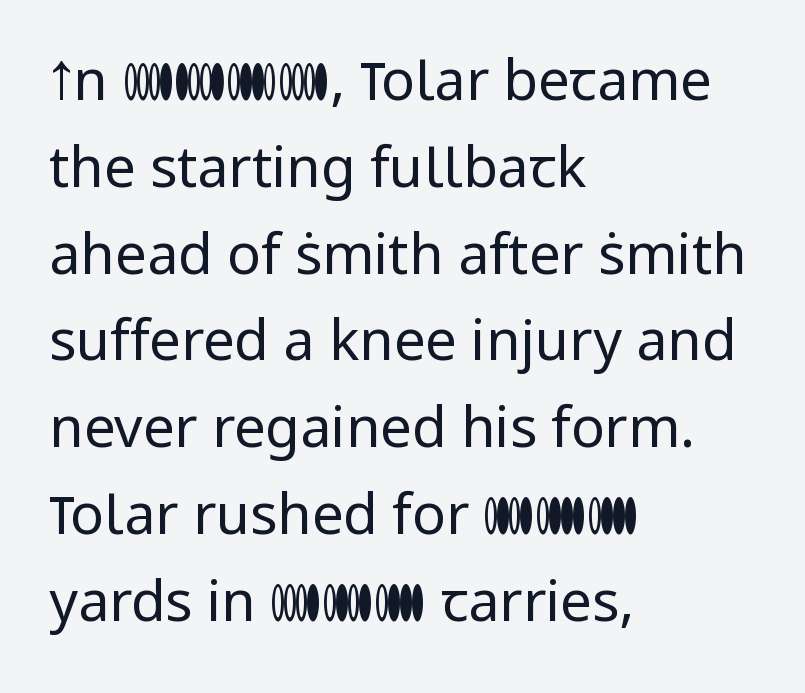
Q: Is the text bold? A: No.
Q: Is the text italic (slanted)? A: No, it is upright.
Q: Is the typeface a serif or a sans-serif typeface? A: Sans-serif.
Q: Is the text underlined? A: No.
Q: How is the paragraph aligned? A: Left-aligned.
Q: Is the spacing between letters normal or unusually wide? A: Normal.
Q: Is the spacing between lines tight, normal or loose? A: Normal.
Q: Width (condensed, normal, or wide)? A: Normal.
Q: Stroke contrast? A: Low.
Q: x-height? A: Medium.
Q: Monospaced? A: No.
